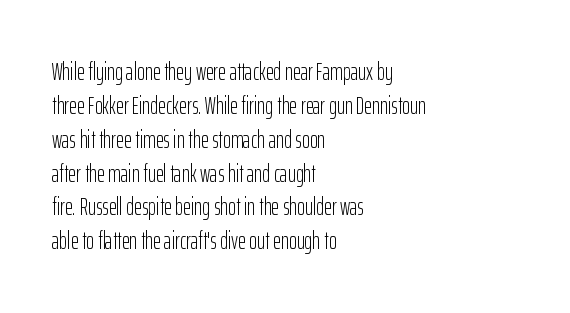
{"italic": "no", "bold": "no", "underline": "no", "align": "left", "line_spacing": "normal", "line_spacing_ratio": 1.41, "letter_spacing": "normal", "letter_spacing_em": 0.0, "glyph_px": 24}
